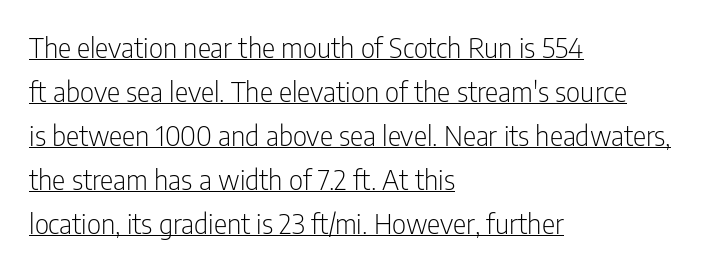
A rule runs beneath these lines of type. Do the letters lean? They stand straight. Nobody touched the tracking dial on this one. Varying glyph widths throughout — classic text-font behaviour. Stem width sits at or under what a default text font uses. The passage shown is typeset with a sans-serif family.
